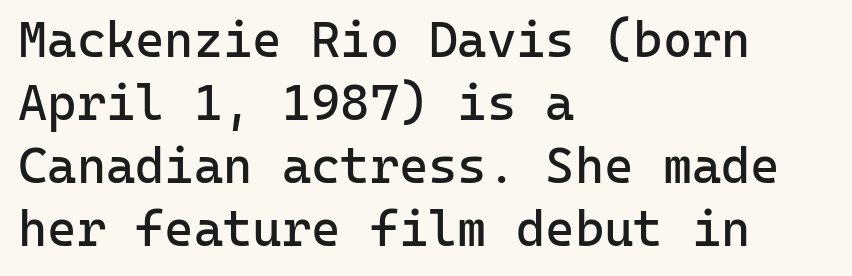
Q: Is the text bold? A: No.
Q: Is the text italic (slanted)? A: No, it is upright.
Q: Is the typeface a serif or a sans-serif typeface? A: Sans-serif.
Q: Is the text underlined? A: No.
Q: How is the paragraph aligned? A: Left-aligned.
Q: Is the spacing between letters normal or unusually wide? A: Normal.
Q: Is the spacing between lines tight, normal or loose? A: Normal.
Q: Width (condensed, normal, or wide)? A: Normal.
Q: Stroke contrast? A: Low.
Q: x-height? A: Medium.
Q: Monospaced? A: Yes.
